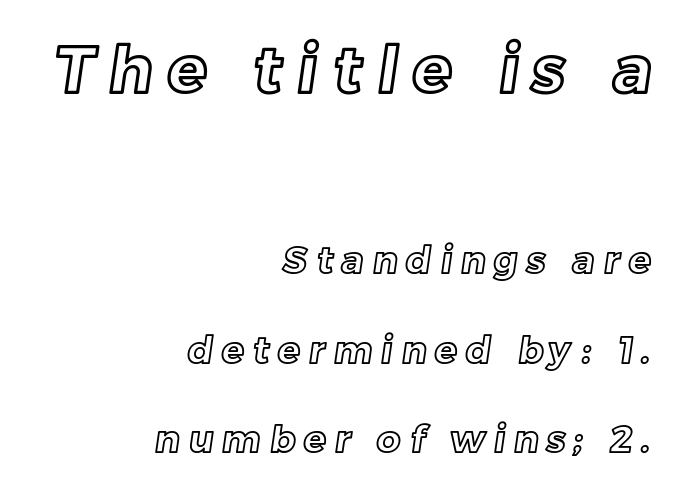
This sample has the flowing, uneven cadence of proportional lettering. You get the large type first, then a drop to smaller type. The vertical gap from one line to the next is large. Underline: absent.
